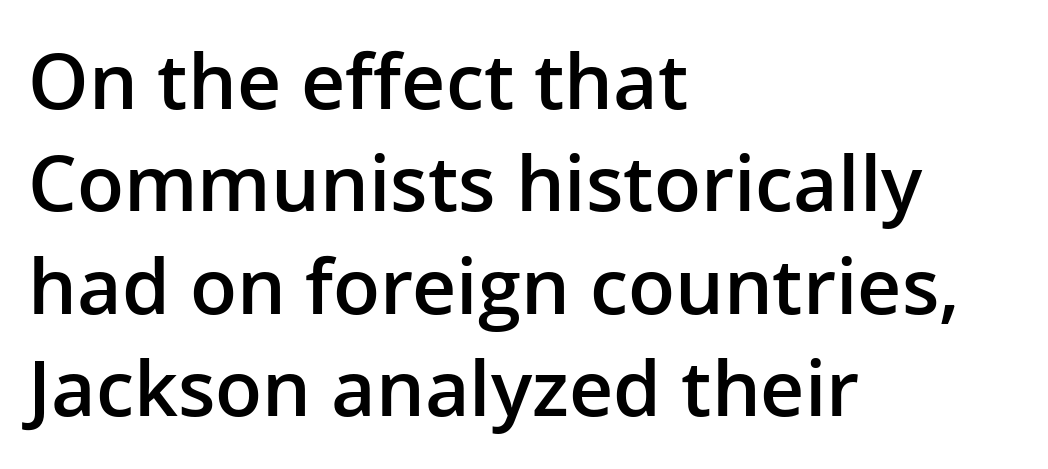
The image shows 77 px semibold sans-serif type, upright; set left-aligned, normal line spacing (1.33x), normal letter spacing, not underlined; low stroke contrast and a medium x-height.
